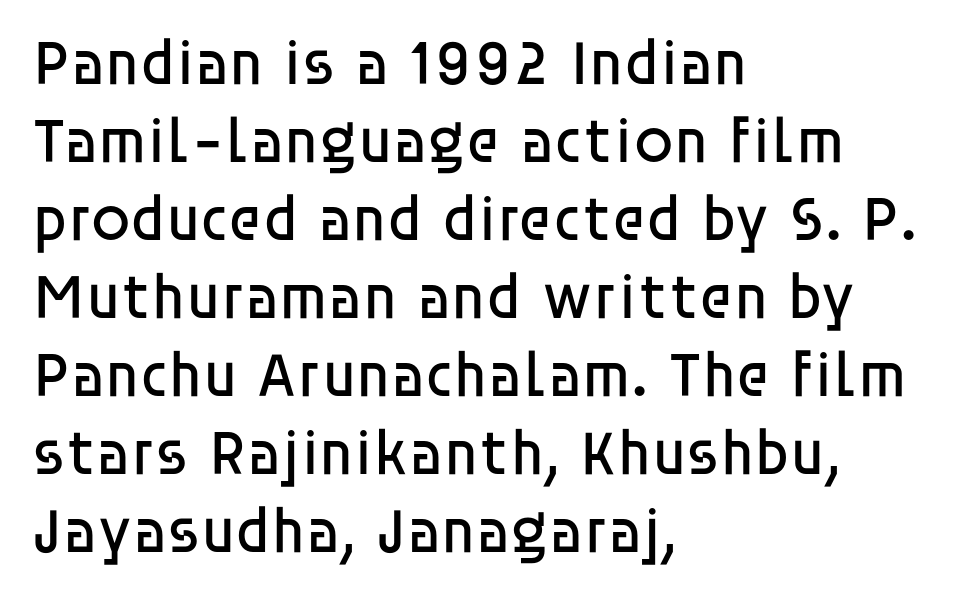
{"serif": "no", "italic": "no", "bold": "no", "weight": "regular", "width": "normal", "stroke_contrast": "low", "x_height": "large", "monospaced": "no", "underline": "no", "align": "left", "line_spacing_ratio": 1.22, "letter_spacing": "normal", "letter_spacing_em": 0.0, "glyph_px": 64}
